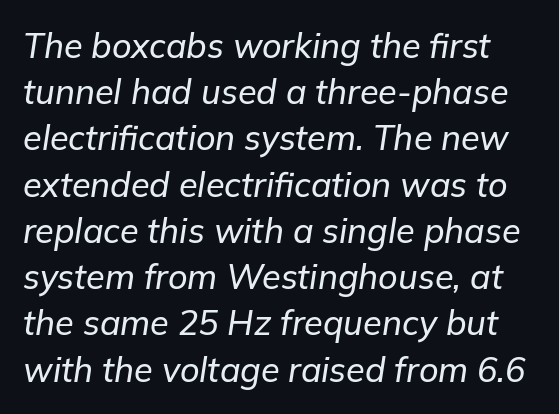
Rendered with sloped, italic letterforms. Honestly, the letter spacing is just normal — you wouldn't notice it. Here the designer chose a conventional face with non-uniform glyph widths. Nobody drew a line under any word here. One glance says typical: line gaps are just what's usual.
